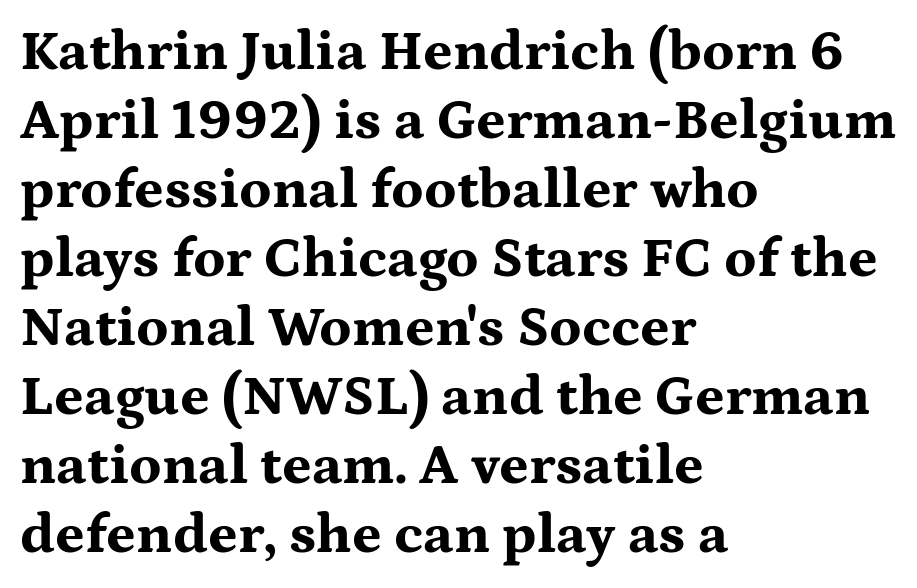
Q: Is the text bold? A: Yes.
Q: Is the text italic (slanted)? A: No, it is upright.
Q: Is the typeface a serif or a sans-serif typeface? A: Serif.
Q: Is the text underlined? A: No.
Q: How is the paragraph aligned? A: Left-aligned.
Q: Is the spacing between letters normal or unusually wide? A: Normal.
Q: Width (condensed, normal, or wide)? A: Wide.
Q: Stroke contrast? A: Medium.
Q: x-height? A: Medium.
Q: Monospaced? A: No.
